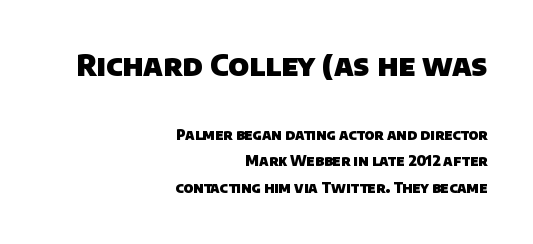
Q: Is the text bold? A: Yes.
Q: Is the typeface a serif or a sans-serif typeface? A: Sans-serif.
Q: Is the text underlined? A: No.
Q: How is the paragraph aligned? A: Right-aligned.
Q: Is the spacing between letters normal or unusually wide? A: Normal.
Q: Is the spacing between lines tight, normal or loose? A: Loose.
Q: Which block of text is set in a larger size, the first (top) or the second (bottom)? A: The first (top) one.
Q: Width (condensed, normal, or wide)? A: Normal.
Q: Stroke contrast? A: Low.
Q: x-height? A: Large.
Q: Monospaced? A: No.
